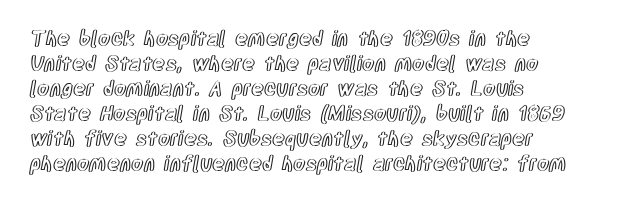
Q: Is the text italic (slanted)? A: Yes.
Q: Is the text underlined? A: No.
Q: How is the paragraph aligned? A: Left-aligned.
Q: Is the spacing between letters normal or unusually wide? A: Normal.
Q: Is the spacing between lines tight, normal or loose? A: Normal.
